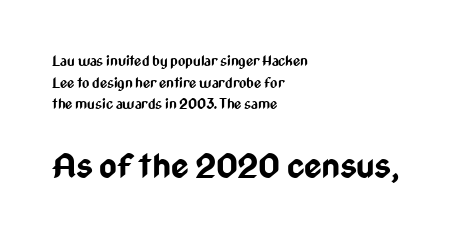
Descenders hang freely into open space. Summary of vertical rhythm: regular, with standard interline spacing. Think of a printed novel: that variable character pitch is what you see here. Characters remain perfectly vertical along every line. Default kerning and tracking; the words read as compact shapes. The passage shown is typeset with a sans-serif family.
